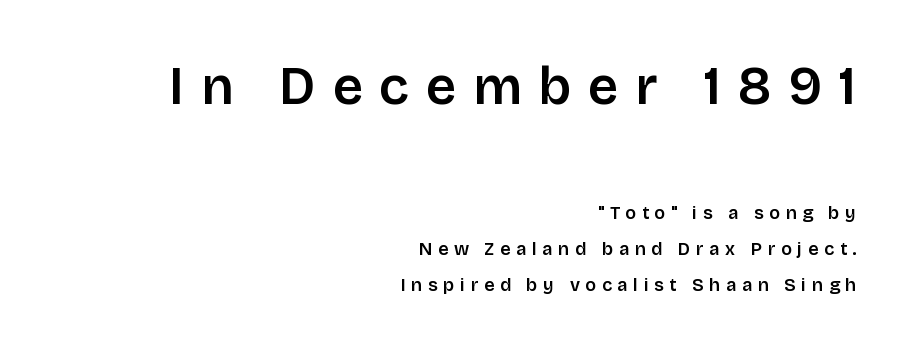
The image shows 53 px semibold sans-serif type, upright; set right-aligned, loose line spacing (2.0x), unusually wide letter spacing (+0.31 em), not underlined; the first (top) block is 2.94x larger; low stroke contrast and a large x-height.
